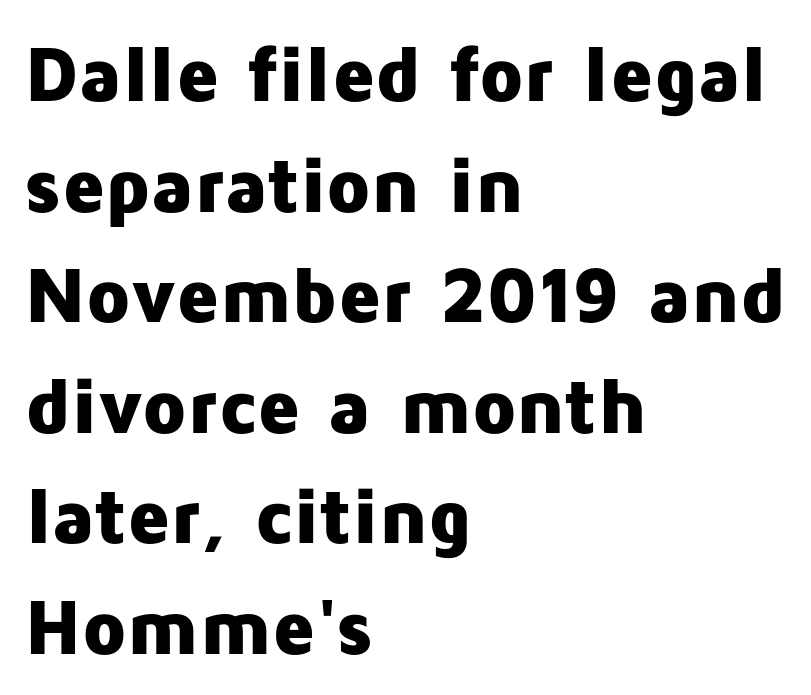
The image shows 79 px heavy sans-serif type, upright; set left-aligned, normal line spacing (1.4x), normal letter spacing, not underlined; low stroke contrast and a medium x-height.
